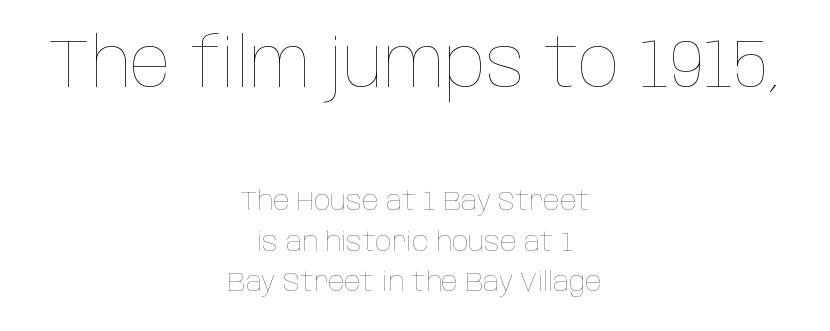
This reads as an unemphasized weight, regular at the heaviest. The emphasis by scale lands on block number one, above. The rag falls on both sides of this text block equally. Compared with typical body copy, the letter spacing here is the same. The line-height multiplier appears to be the usual default. Only glyphs here, with clear space below each row.
